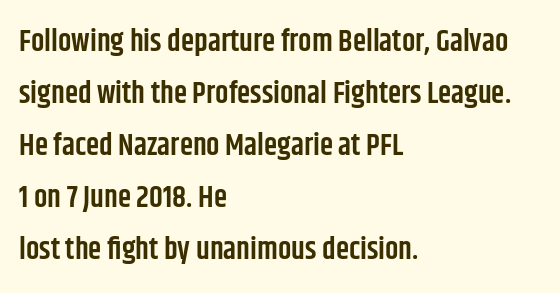
{"serif": "no", "italic": "no", "bold": "semi", "weight": "semibold", "width": "condensed", "stroke_contrast": "low", "x_height": "large", "monospaced": "no", "underline": "no", "align": "left", "line_spacing_ratio": 1.73, "letter_spacing": "normal", "letter_spacing_em": 0.0, "glyph_px": 30}
